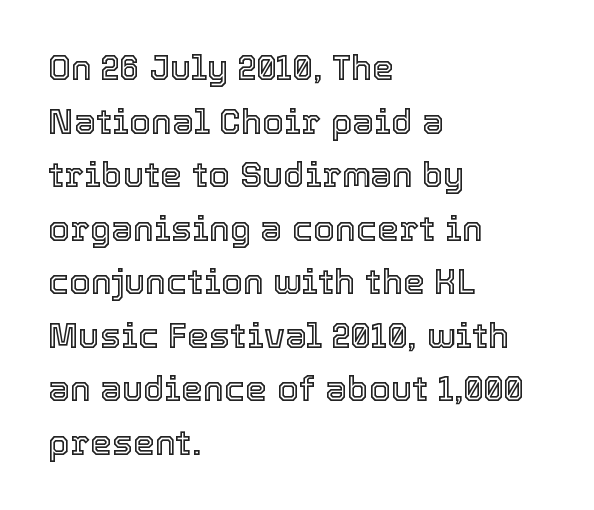
Q: Is the text italic (slanted)? A: No, it is upright.
Q: Is the text underlined? A: No.
Q: How is the paragraph aligned? A: Left-aligned.
Q: Is the spacing between letters normal or unusually wide? A: Normal.
Q: Is the spacing between lines tight, normal or loose? A: Normal.
Q: Width (condensed, normal, or wide)? A: Normal.
Q: x-height? A: Medium.
Q: Monospaced? A: No.
